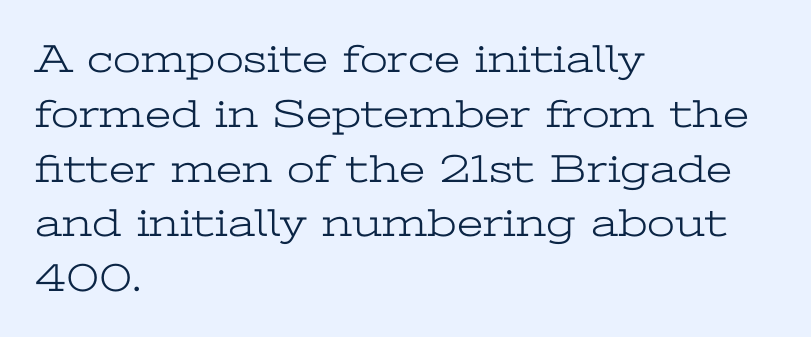
Q: Is the text bold? A: No.
Q: Is the text italic (slanted)? A: No, it is upright.
Q: Is the typeface a serif or a sans-serif typeface? A: Serif.
Q: Is the text underlined? A: No.
Q: How is the paragraph aligned? A: Left-aligned.
Q: Is the spacing between letters normal or unusually wide? A: Normal.
Q: Is the spacing between lines tight, normal or loose? A: Normal.
Q: Width (condensed, normal, or wide)? A: Wide.
Q: Stroke contrast? A: Low.
Q: x-height? A: Medium.
Q: Monospaced? A: No.
